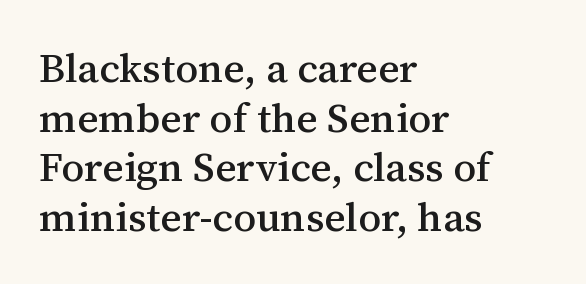
Q: Is the text italic (slanted)? A: No, it is upright.
Q: Is the typeface a serif or a sans-serif typeface? A: Serif.
Q: Is the text underlined? A: No.
Q: How is the paragraph aligned? A: Left-aligned.
Q: Is the spacing between letters normal or unusually wide? A: Normal.
Q: Width (condensed, normal, or wide)? A: Normal.
Q: Stroke contrast? A: Medium.
Q: x-height? A: Medium.
Q: Monospaced? A: No.
